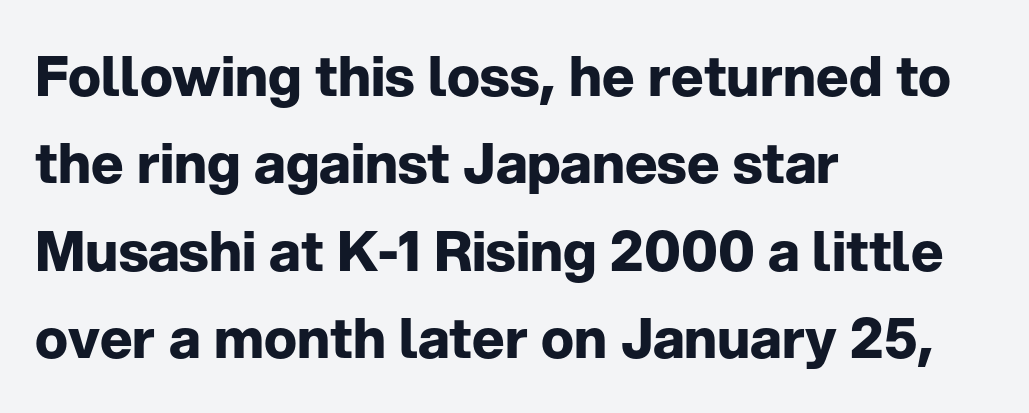
{"serif": "no", "italic": "no", "bold": "yes", "weight": "bold", "width": "normal", "stroke_contrast": "low", "x_height": "medium", "monospaced": "no", "underline": "no", "align": "left", "line_spacing": "normal", "line_spacing_ratio": 1.59, "letter_spacing": "normal", "letter_spacing_em": 0.0, "glyph_px": 55}
